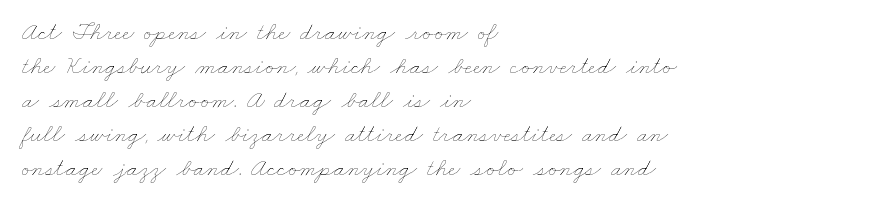
Q: Is the text bold? A: No.
Q: Is the text underlined? A: No.
Q: How is the paragraph aligned? A: Left-aligned.
Q: Is the spacing between letters normal or unusually wide? A: Normal.
Q: Is the spacing between lines tight, normal or loose? A: Normal.
